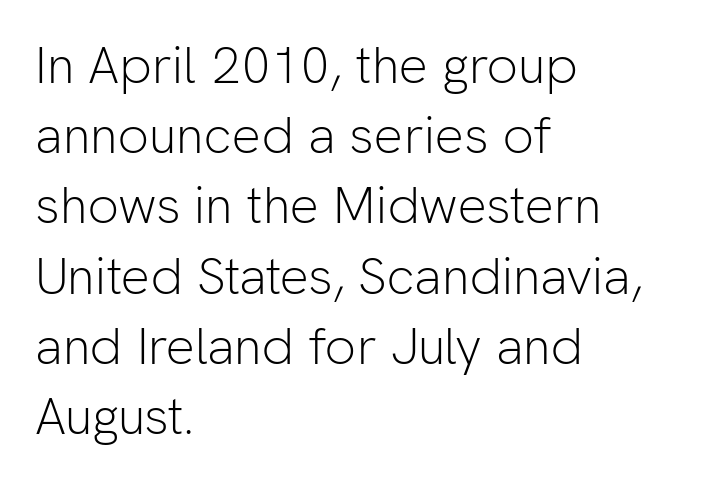
The image shows 52 px light sans-serif type, upright; set left-aligned, normal line spacing (1.35x), normal letter spacing, not underlined; low stroke contrast and a medium x-height.
